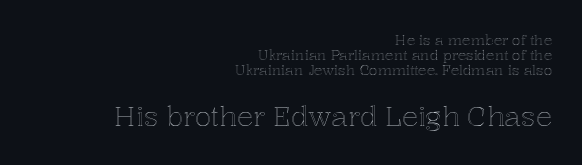
{"italic": "no", "underline": "no", "align": "right", "line_spacing": "tight", "line_spacing_ratio": 1.07, "letter_spacing": "normal", "letter_spacing_em": 0.0, "larger_block": "second", "size_ratio": 1.93, "glyph_px": 27}
